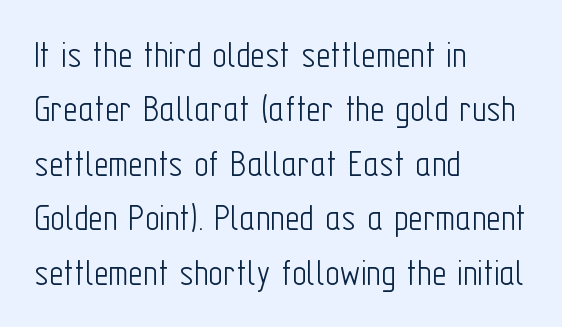
Q: Is the text bold? A: No.
Q: Is the text italic (slanted)? A: No, it is upright.
Q: Is the typeface a serif or a sans-serif typeface? A: Sans-serif.
Q: Is the text underlined? A: No.
Q: How is the paragraph aligned? A: Left-aligned.
Q: Is the spacing between letters normal or unusually wide? A: Normal.
Q: Is the spacing between lines tight, normal or loose? A: Normal.
Q: Width (condensed, normal, or wide)? A: Condensed.
Q: Stroke contrast? A: Low.
Q: x-height? A: Medium.
Q: Monospaced? A: No.
